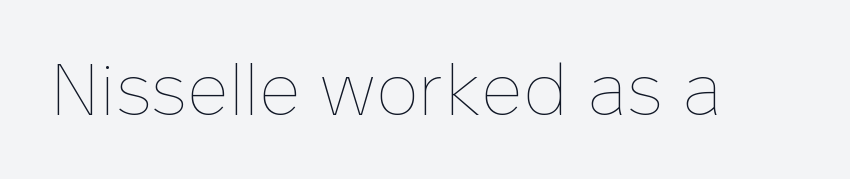
No italicization has been applied; the sample stays upright. Observe the ordinary spacing: letters are neighbours, not strangers. Stroke thickness stays within the range of a standard reading face or lighter. Anything drawn beneath the words? Only blank space. Note the varied advance widths — an 'i' is clearly narrower than an 'm'.
